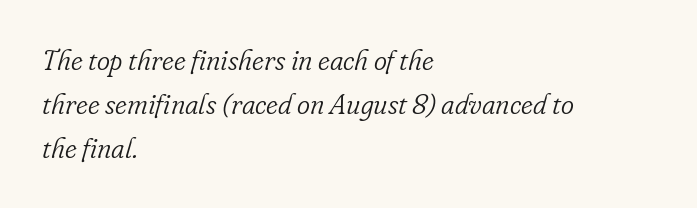
{"serif": "yes", "italic": "yes", "lean": "right", "slant_degrees": 16, "bold": "no", "weight": "light", "width": "normal", "stroke_contrast": "low", "x_height": "small", "monospaced": "no", "underline": "no", "align": "left", "line_spacing": "normal", "line_spacing_ratio": 1.57, "letter_spacing": "normal", "letter_spacing_em": 0.0, "glyph_px": 28}
